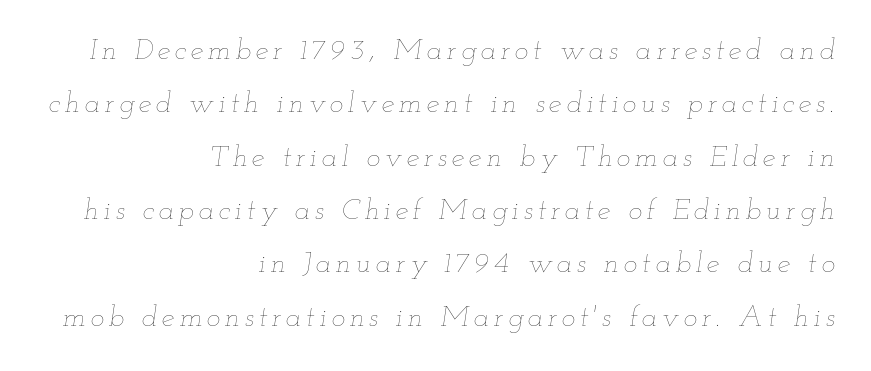
{"italic": "yes", "lean": "right", "slant_degrees": 12, "bold": "no", "weight": "thin", "width": "wide", "stroke_contrast": "low", "x_height": "small", "monospaced": "no", "underline": "no", "align": "right", "line_spacing_ratio": 1.84, "glyph_px": 29}
